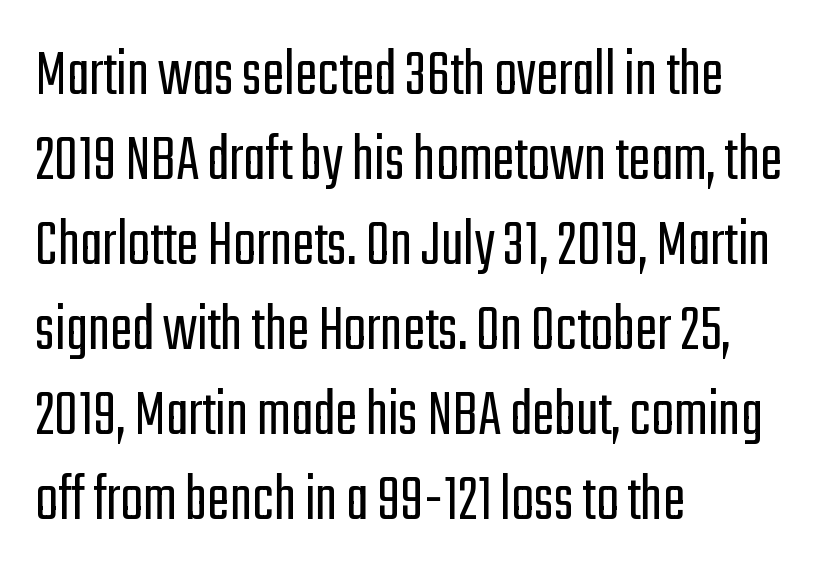
{"serif": "no", "italic": "no", "bold": "no", "weight": "light", "width": "condensed", "stroke_contrast": "low", "x_height": "medium", "monospaced": "no", "underline": "no", "align": "left", "line_spacing": "normal", "line_spacing_ratio": 1.27, "letter_spacing": "normal", "letter_spacing_em": 0.0, "glyph_px": 67}
